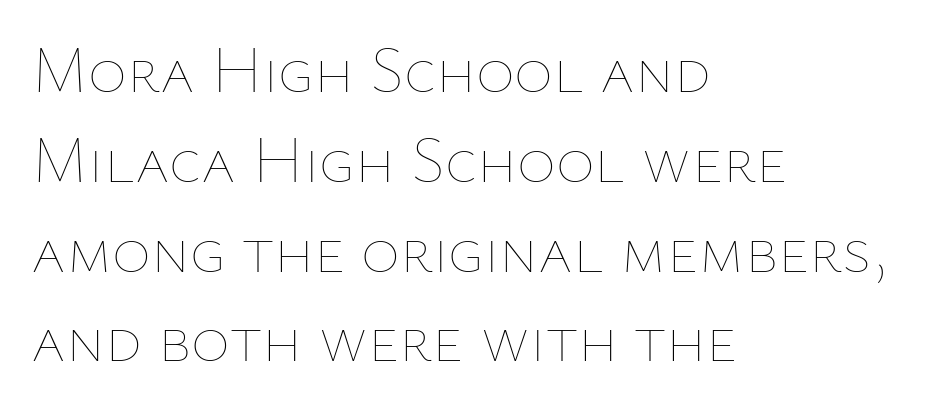
{"italic": "no", "bold": "no", "weight": "thin", "width": "normal", "stroke_contrast": "low", "x_height": "medium", "monospaced": "no", "underline": "no", "align": "left", "line_spacing": "normal", "line_spacing_ratio": 1.36, "letter_spacing": "normal", "letter_spacing_em": 0.0, "glyph_px": 66}
